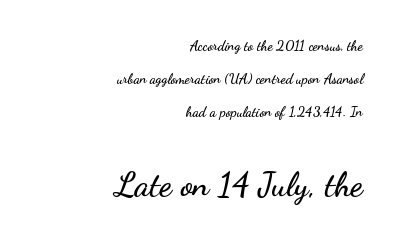
Q: Is the text italic (slanted)? A: Yes.
Q: Is the typeface a serif or a sans-serif typeface? A: Sans-serif.
Q: Is the text underlined? A: No.
Q: How is the paragraph aligned? A: Right-aligned.
Q: Is the spacing between letters normal or unusually wide? A: Normal.
Q: Is the spacing between lines tight, normal or loose? A: Loose.
Q: Which block of text is set in a larger size, the first (top) or the second (bottom)? A: The second (bottom) one.
Q: Width (condensed, normal, or wide)? A: Wide.
Q: Stroke contrast? A: Low.
Q: x-height? A: Small.
Q: Monospaced? A: No.
